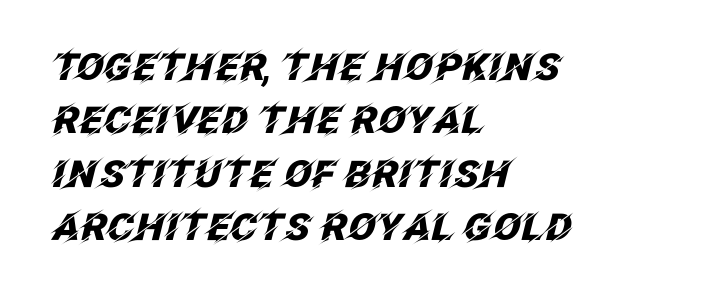
The image shows 37 px heavy type, italic (leaning right); set left-aligned, normal line spacing (1.44x), normal letter spacing, not underlined; low stroke contrast and a large x-height.
